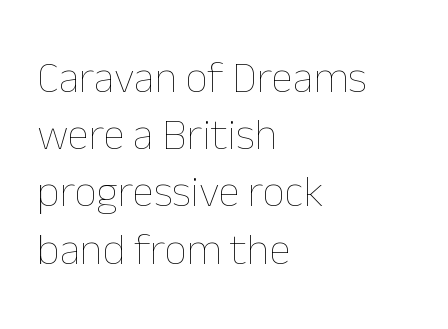
The image shows 44 px thin type, upright; set left-aligned, normal line spacing (1.3x), normal letter spacing, not underlined; low stroke contrast and a medium x-height.
